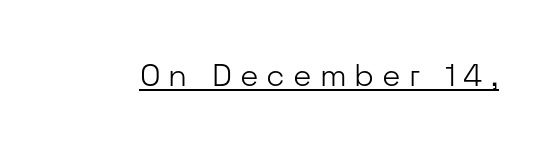
{"serif": "no", "italic": "no", "bold": "no", "weight": "light", "width": "normal", "stroke_contrast": "low", "x_height": "medium", "monospaced": "no", "underline": "yes", "letter_spacing": "wide", "letter_spacing_em": 0.26, "glyph_px": 31}
